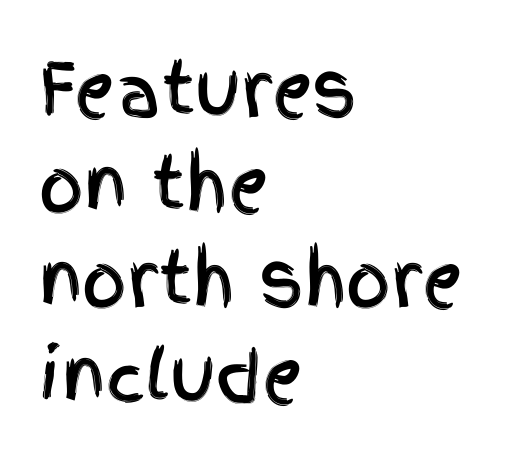
The image shows 70 px condensed sans-serif type, upright; set left-aligned, normal line spacing (1.36x), normal letter spacing, not underlined; a large x-height.
